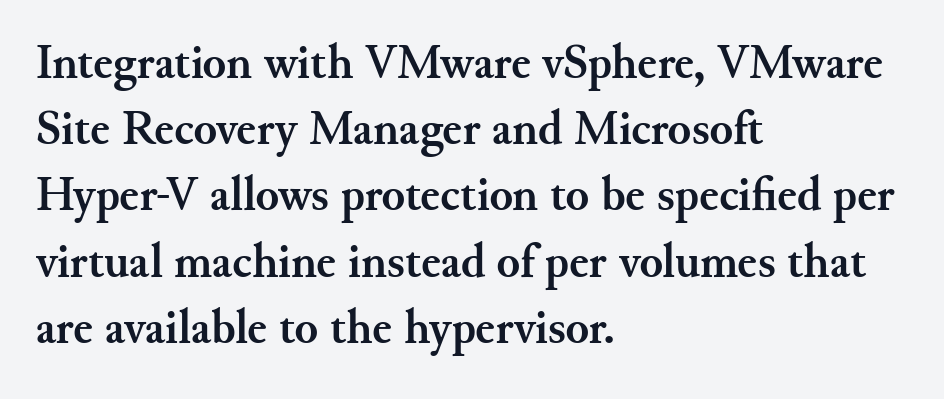
{"serif": "yes", "italic": "no", "bold": "yes", "weight": "semibold", "width": "normal", "stroke_contrast": "medium", "x_height": "small", "monospaced": "no", "underline": "no", "align": "left", "line_spacing": "normal", "line_spacing_ratio": 1.38, "letter_spacing": "normal", "letter_spacing_em": 0.0, "glyph_px": 48}
